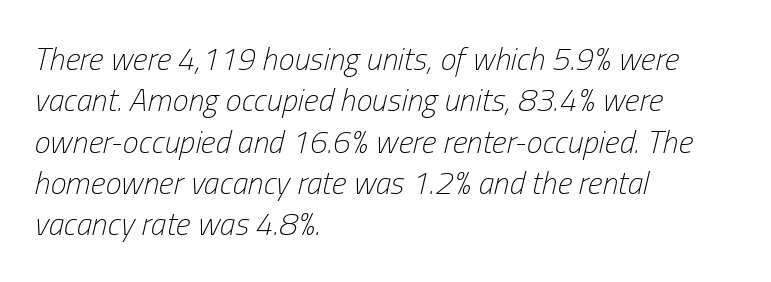
{"italic": "yes", "lean": "right", "slant_degrees": 13, "bold": "no", "weight": "light", "width": "condensed", "stroke_contrast": "low", "x_height": "medium", "monospaced": "no", "underline": "no", "align": "left", "line_spacing": "normal", "line_spacing_ratio": 1.29, "letter_spacing": "normal", "letter_spacing_em": 0.0, "glyph_px": 32}
